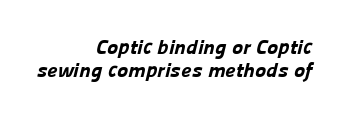
Each line ends at the same right margin while the left side varies. The line-height multiplier appears low, near solid setting. A dark, heavy texture on the line: the type is bold. Is the letter spacing exaggerated? No — it looks like the ordinary default.
